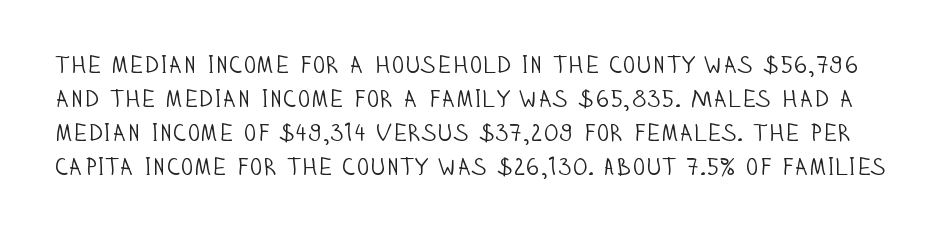
Q: Is the text bold? A: No.
Q: Is the text italic (slanted)? A: No, it is upright.
Q: Is the text underlined? A: No.
Q: Is the spacing between letters normal or unusually wide? A: Normal.
Q: Is the spacing between lines tight, normal or loose? A: Normal.
